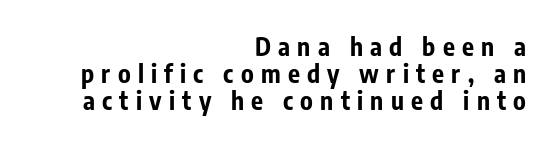
The image shows 25 px bold type, upright; set right-aligned, tight line spacing (1.08x), unusually wide letter spacing (+0.29 em), not underlined.
